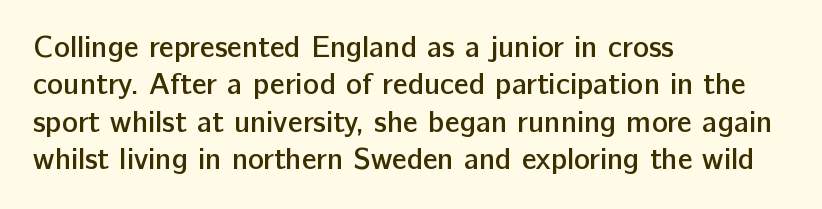
The type family on display is of the sans-serif kind. Compared with typical paragraphs, the rows here are spaced about the same. Stems and bowls a touch heavier than normal — semibold. A student would call this left alignment; a typographer would say flush left, rag right. Posture: upright roman.
